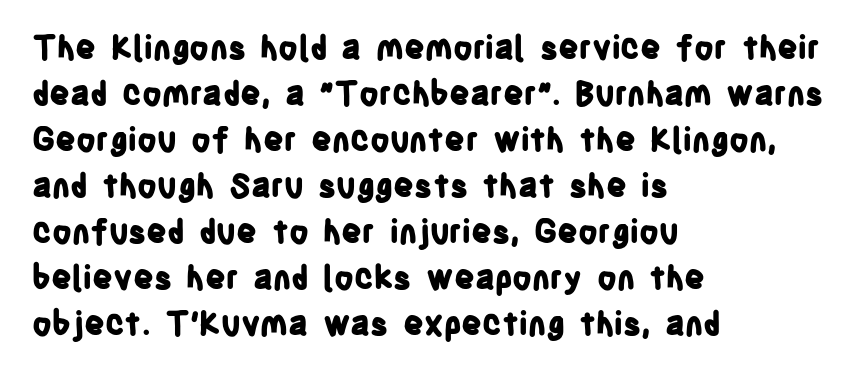
Q: Is the text bold? A: Yes.
Q: Is the text italic (slanted)? A: No, it is upright.
Q: Is the typeface a serif or a sans-serif typeface? A: Sans-serif.
Q: Is the text underlined? A: No.
Q: How is the paragraph aligned? A: Left-aligned.
Q: Is the spacing between letters normal or unusually wide? A: Normal.
Q: Is the spacing between lines tight, normal or loose? A: Normal.
Q: Width (condensed, normal, or wide)? A: Condensed.
Q: Stroke contrast? A: Low.
Q: x-height? A: Large.
Q: Monospaced? A: No.
